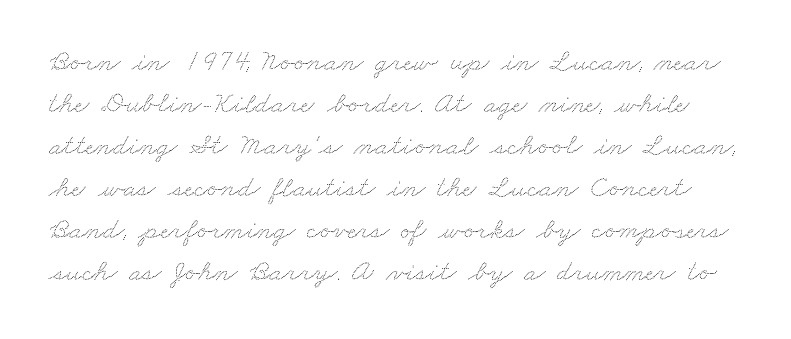
A normal amount of white space separates one row of letters from the next. This sample uses plain, unmodified letter spacing. Looks like regular typesetting: each glyph gets only the width it needs. Glance below the letters and you will spot only blank space.
